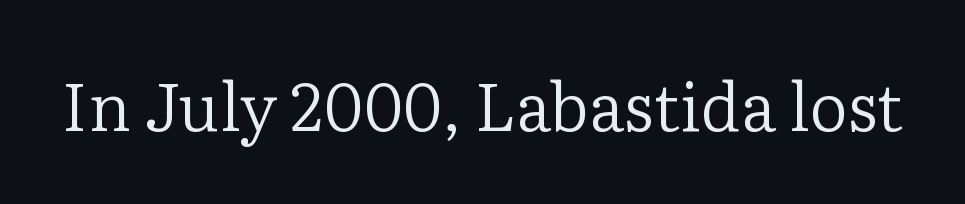
The image shows 67 px regular-weight serif type, upright; set normal letter spacing, not underlined; low stroke contrast and a medium x-height.
